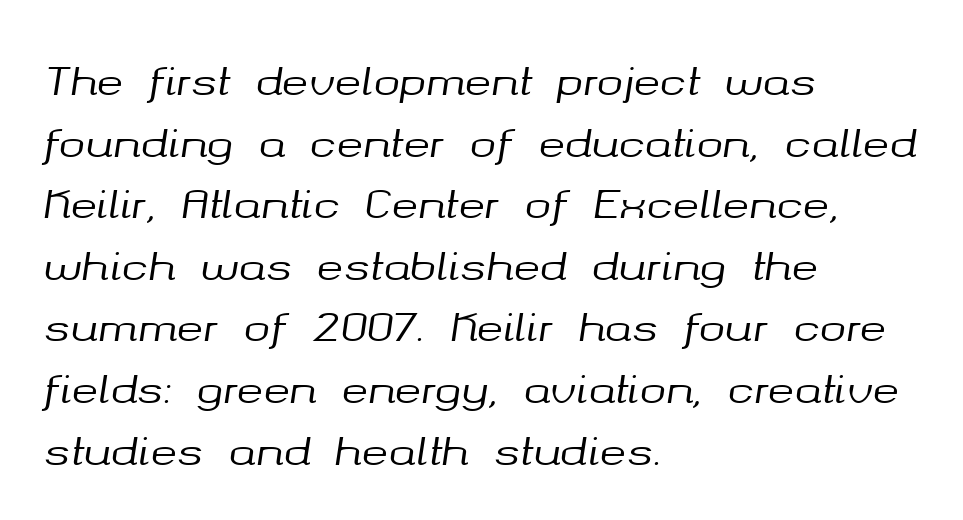
The image shows 40 px text type, italic (leaning right); set left-aligned, normal line spacing (1.54x), normal letter spacing, not underlined; medium stroke contrast and a medium x-height.
